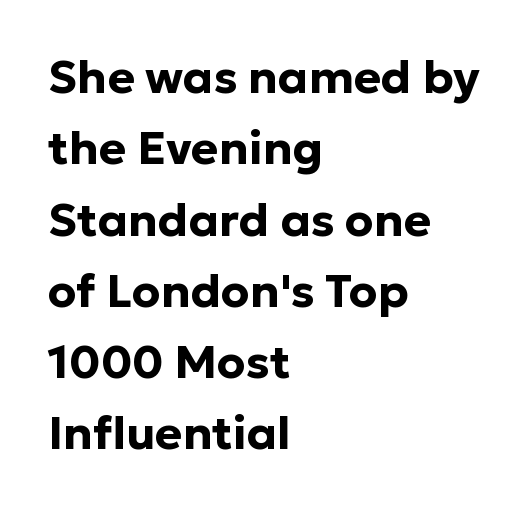
Q: Is the text bold? A: Yes.
Q: Is the text italic (slanted)? A: No, it is upright.
Q: Is the typeface a serif or a sans-serif typeface? A: Sans-serif.
Q: Is the text underlined? A: No.
Q: How is the paragraph aligned? A: Left-aligned.
Q: Is the spacing between letters normal or unusually wide? A: Normal.
Q: Is the spacing between lines tight, normal or loose? A: Normal.
Q: Width (condensed, normal, or wide)? A: Normal.
Q: Stroke contrast? A: Low.
Q: x-height? A: Medium.
Q: Monospaced? A: No.
